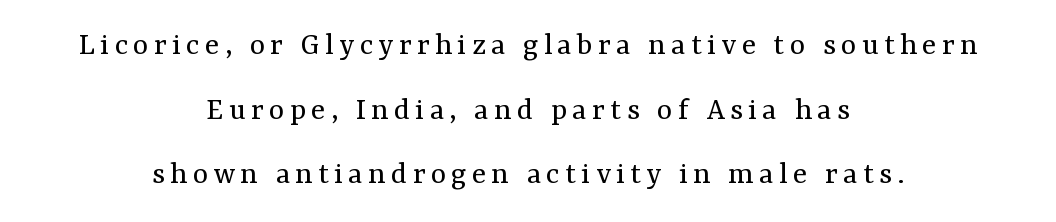
{"serif": "yes", "italic": "no", "bold": "no", "weight": "regular", "width": "normal", "stroke_contrast": "medium", "x_height": "medium", "monospaced": "no", "underline": "no", "align": "center", "line_spacing": "loose", "line_spacing_ratio": 1.96, "glyph_px": 33}
